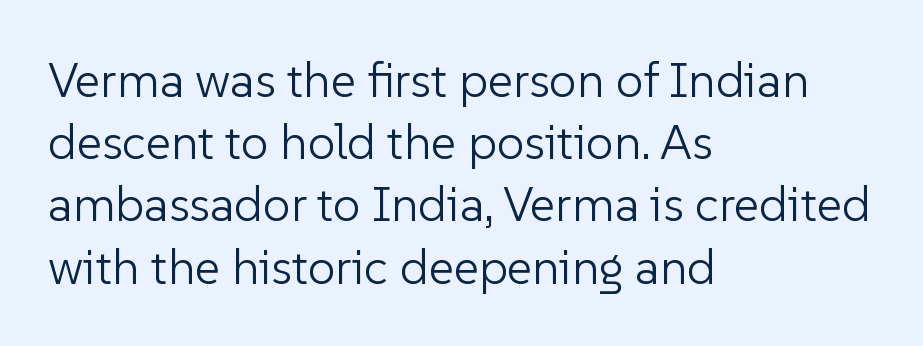
{"serif": "no", "italic": "no", "bold": "no", "weight": "light", "width": "normal", "stroke_contrast": "low", "x_height": "medium", "monospaced": "no", "underline": "no", "align": "left", "line_spacing": "normal", "line_spacing_ratio": 1.27, "letter_spacing": "normal", "letter_spacing_em": 0.0, "glyph_px": 49}
